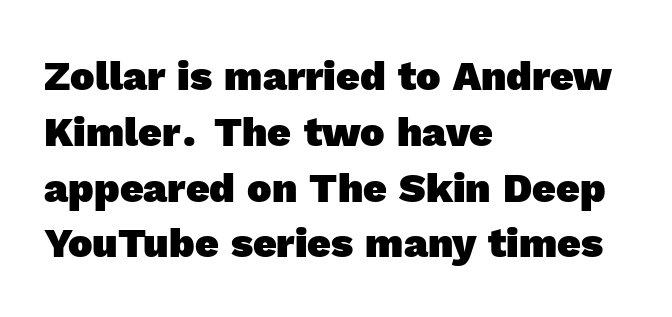
The image shows 41 px heavy sans-serif type; set left-aligned, normal line spacing (1.36x), normal letter spacing, not underlined; a medium x-height.
